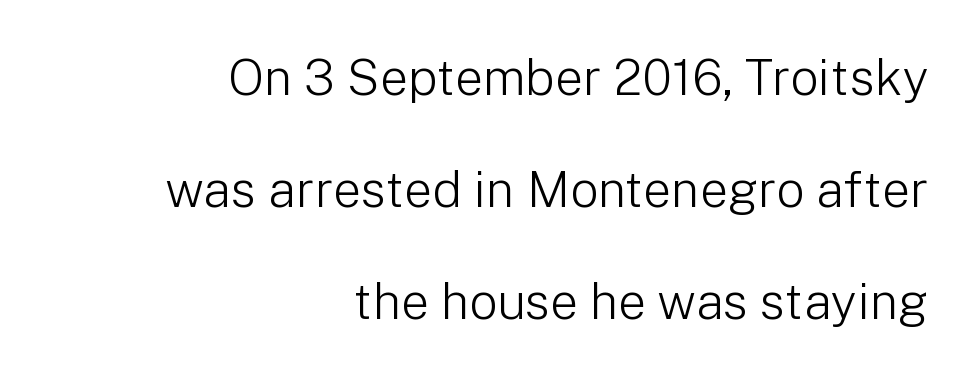
The image shows 50 px light sans-serif type, upright; set right-aligned, loose line spacing (2.24x), normal letter spacing, not underlined; low stroke contrast and a medium x-height.
